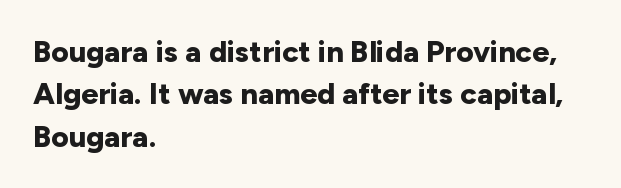
Q: Is the text bold? A: Yes.
Q: Is the text italic (slanted)? A: No, it is upright.
Q: Is the typeface a serif or a sans-serif typeface? A: Sans-serif.
Q: Is the text underlined? A: No.
Q: How is the paragraph aligned? A: Left-aligned.
Q: Is the spacing between letters normal or unusually wide? A: Normal.
Q: Is the spacing between lines tight, normal or loose? A: Normal.
Q: Width (condensed, normal, or wide)? A: Normal.
Q: Stroke contrast? A: Low.
Q: x-height? A: Medium.
Q: Monospaced? A: No.
